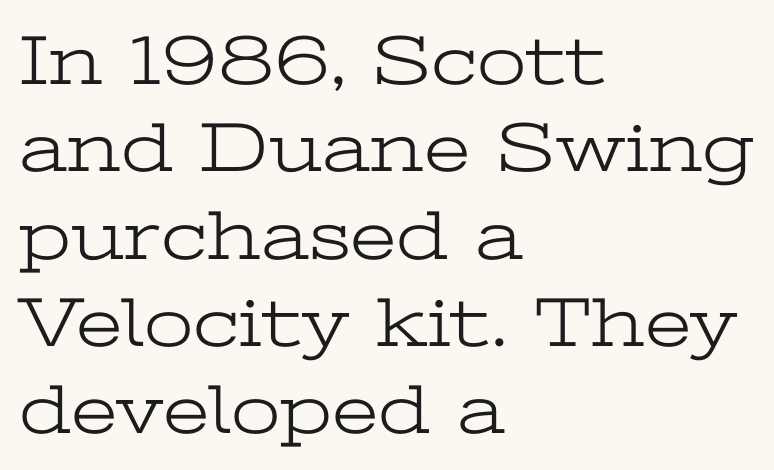
Weight class: somewhere from thin through regular. Check where the strokes stop: tiny serifs finish them off. The lettering stays uniformly vertical, giving the passage a roman look. There is no visible air inserted between adjacent glyphs. The ragged edge is on the right, which tells us the setting is flush left.
